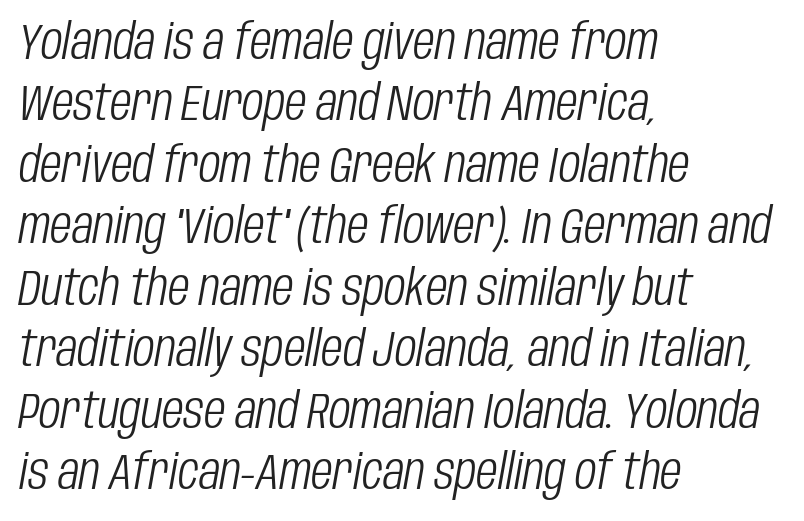
The image shows 50 px light, condensed type, italic (leaning right); set left-aligned, line spacing 1.23x, normal letter spacing, not underlined; low stroke contrast and a large x-height.
